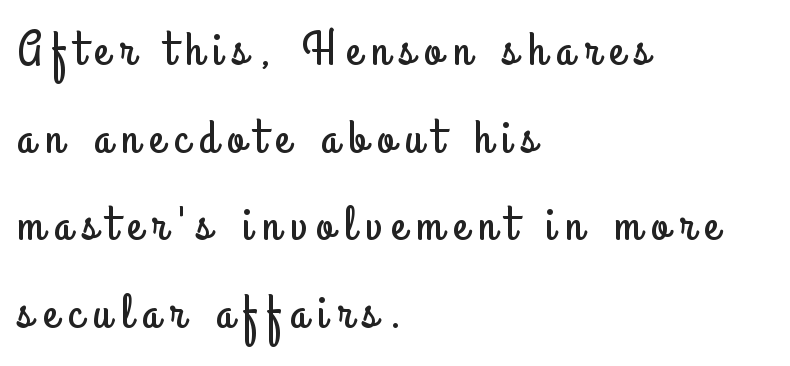
The line texture is sparse and dotted thanks to wide tracking. Varying glyph widths throughout — classic text-font behaviour. In CSS terms this would be text-align: left. This is sans-serif lettering, the kind often seen on screens and signage.
